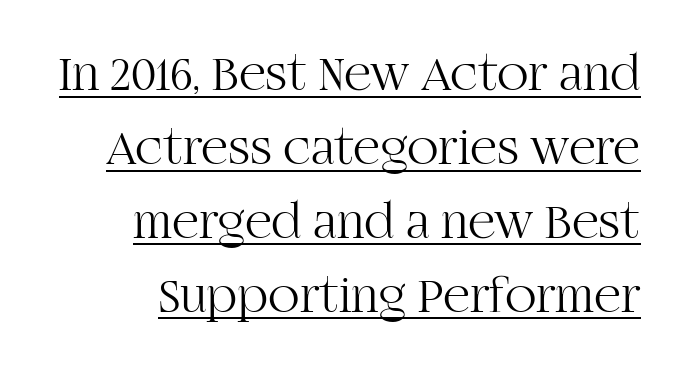
{"serif": "yes", "italic": "no", "bold": "no", "weight": "light", "width": "normal", "stroke_contrast": "high", "x_height": "large", "monospaced": "no", "underline": "yes", "line_spacing": "normal", "line_spacing_ratio": 1.42, "letter_spacing": "normal", "letter_spacing_em": 0.0, "glyph_px": 52}
